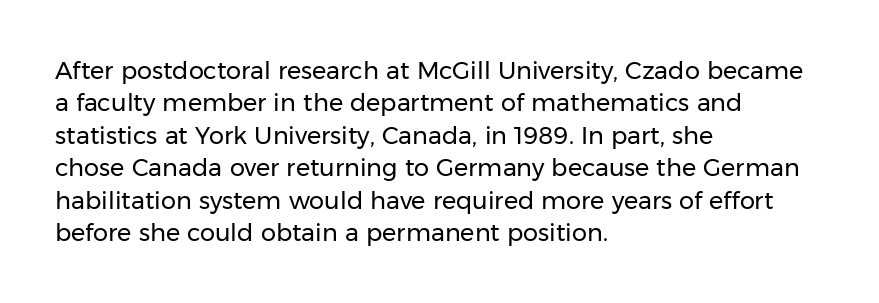
{"italic": "no", "bold": "no", "underline": "no", "align": "left", "line_spacing": "normal", "line_spacing_ratio": 1.35, "letter_spacing": "normal", "letter_spacing_em": 0.0, "glyph_px": 24}
